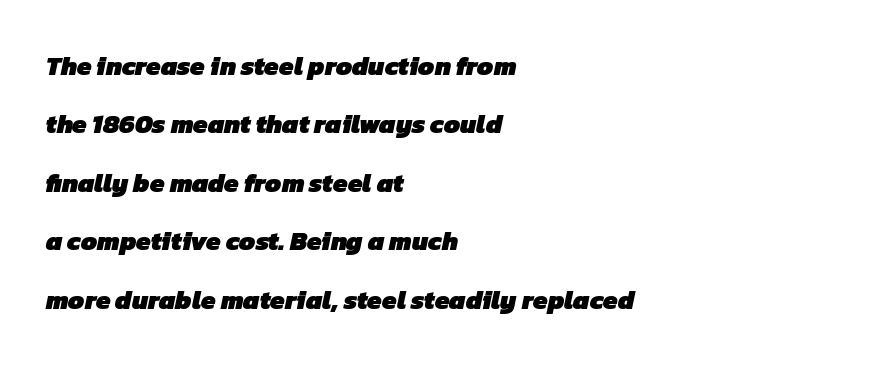
Check under the words: just untouched page. The compositor pushed each line to the left boundary. Its strokes are broad and dark, the hallmark of bold type. Loosely led — the rows are spread out. The face used here is rendered with its standard letterfit.
